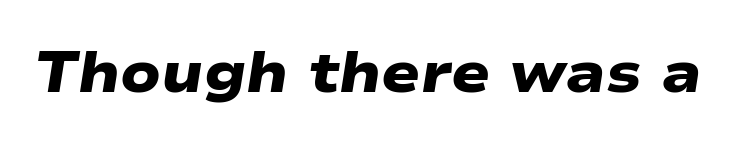
{"serif": "no", "bold": "yes", "weight": "heavy", "width": "wide", "stroke_contrast": "low", "x_height": "medium", "monospaced": "no", "underline": "no", "letter_spacing": "normal", "letter_spacing_em": 0.0, "glyph_px": 57}
